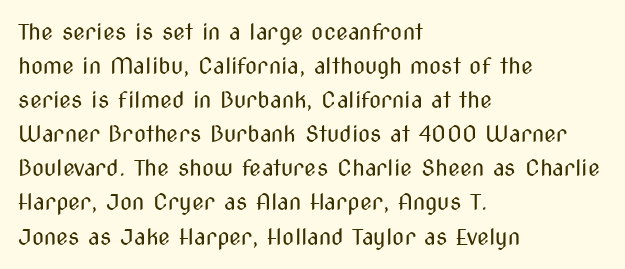
The image shows 22 px text type, upright; set left-aligned, normal line spacing (1.55x), normal letter spacing, not underlined.
